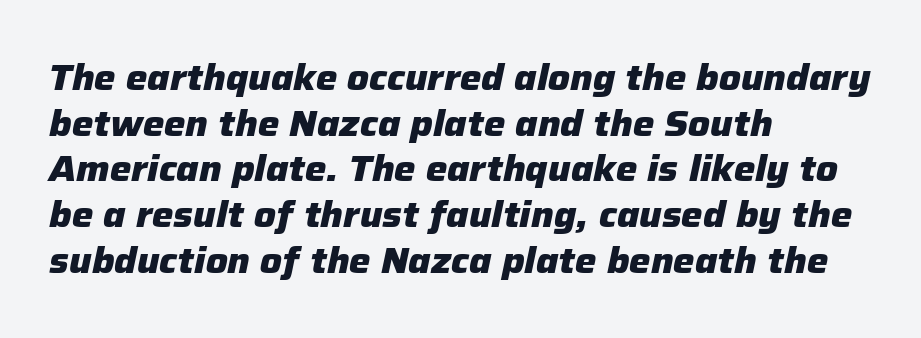
You could call the tracking neutral — neither tight nor loose. Compared with an ordinary text face, these strokes are far heavier — a full bold. Leading: standard. Is this a fixed-width face? No — the glyphs have proportional, varying widths. Yep, that's italic — everything's leaning. Which margin do the lines hug? The left one — the right edge is uneven.
